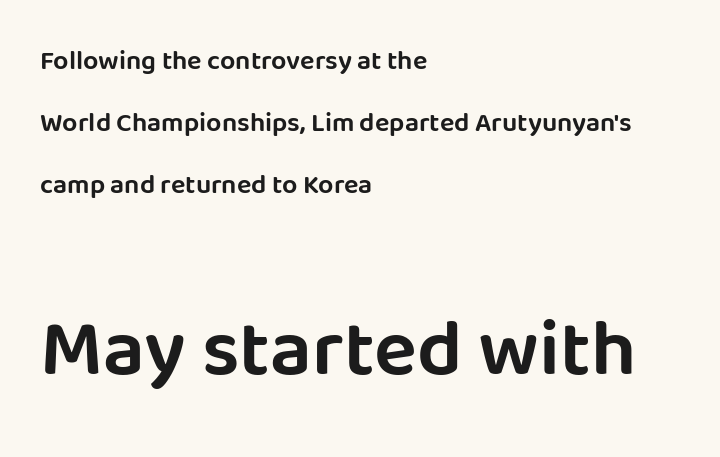
The image shows 80 px sans-serif type, upright; set left-aligned, loose line spacing (2.3x), normal letter spacing, not underlined; the second (bottom) block is 2.96x larger; low stroke contrast and a large x-height.
